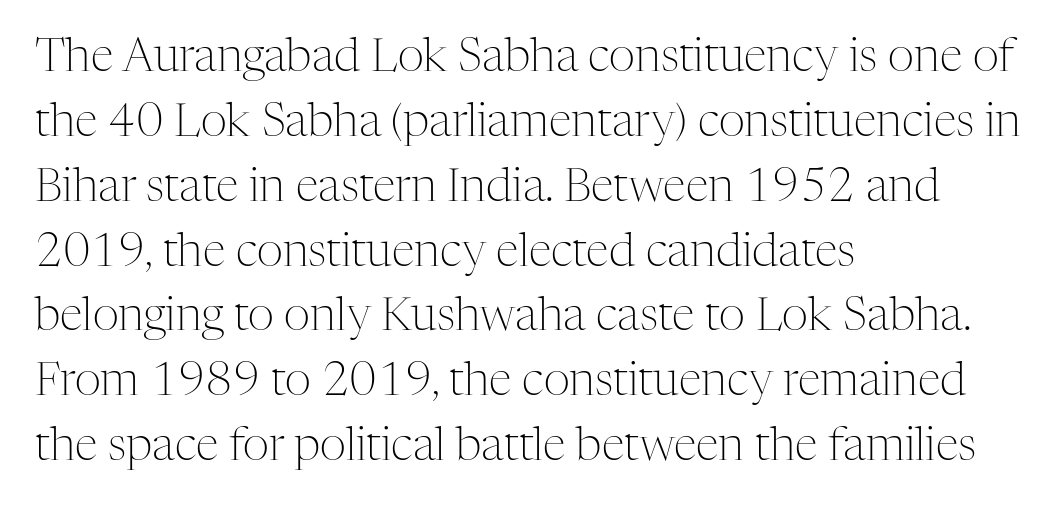
The characters display serif detailing at their extremities. The lines in this sample share a left origin and differ only in where they stop. The characters are drawn with everyday or finer stroke widths. The glyphs are unaccompanied by any horizontal stroke below them. The rendering uses natural spacing where letterforms have individual widths.
